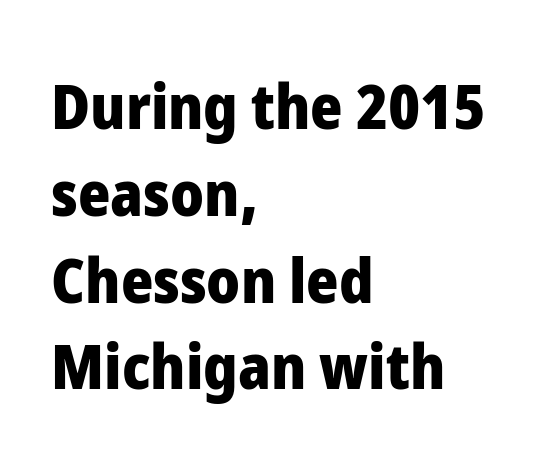
Q: Is the text bold? A: Yes.
Q: Is the text italic (slanted)? A: No, it is upright.
Q: Is the typeface a serif or a sans-serif typeface? A: Sans-serif.
Q: Is the text underlined? A: No.
Q: How is the paragraph aligned? A: Left-aligned.
Q: Is the spacing between letters normal or unusually wide? A: Normal.
Q: Is the spacing between lines tight, normal or loose? A: Normal.
Q: Width (condensed, normal, or wide)? A: Normal.
Q: Stroke contrast? A: Low.
Q: x-height? A: Medium.
Q: Monospaced? A: No.
